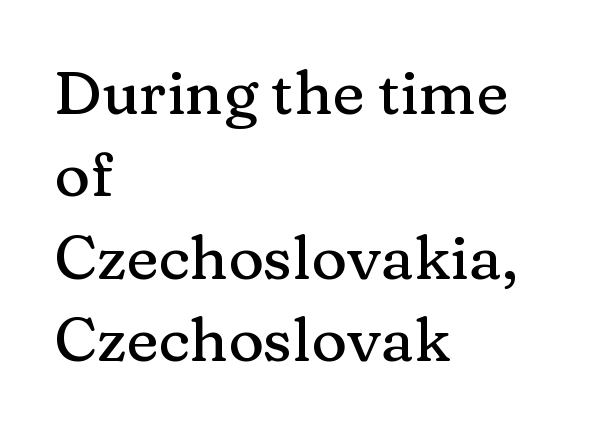
The type sits square on the baseline with zero lean. In CSS terms this would be text-align: left. These lines are rendered in a variable-pitch font. Little horizontal feet cap the strokes, marking this as serif type.
